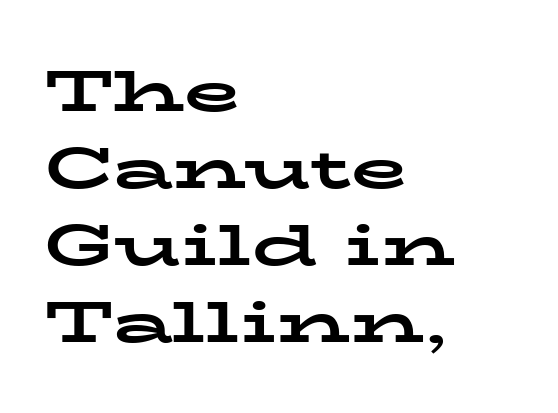
Q: Is the text bold? A: Yes.
Q: Is the text italic (slanted)? A: No, it is upright.
Q: Is the typeface a serif or a sans-serif typeface? A: Serif.
Q: Is the text underlined? A: No.
Q: How is the paragraph aligned? A: Left-aligned.
Q: Is the spacing between letters normal or unusually wide? A: Normal.
Q: Is the spacing between lines tight, normal or loose? A: Normal.
Q: Width (condensed, normal, or wide)? A: Wide.
Q: Stroke contrast? A: Low.
Q: x-height? A: Medium.
Q: Monospaced? A: No.
